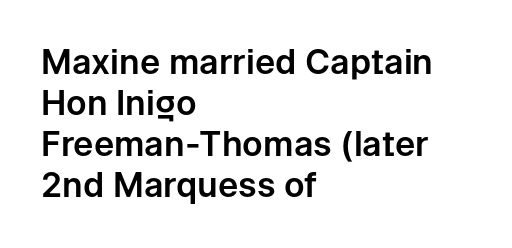
{"serif": "no", "italic": "no", "width": "normal", "stroke_contrast": "low", "x_height": "medium", "monospaced": "no", "underline": "no", "align": "left", "line_spacing_ratio": 1.21, "letter_spacing": "normal", "letter_spacing_em": 0.0, "glyph_px": 34}
